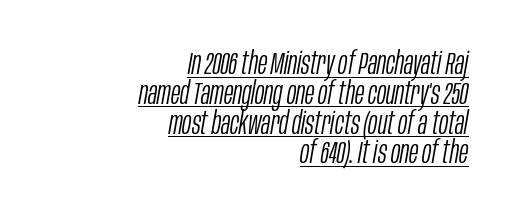
What's the leading like? Squeezed, with rows nearly overlapping. The rendering uses the underline text-decoration. Default kerning and tracking; the words read as compact shapes. Casual observation: everything's shoved over to the right. The rendering uses natural spacing where letterforms have individual widths.
